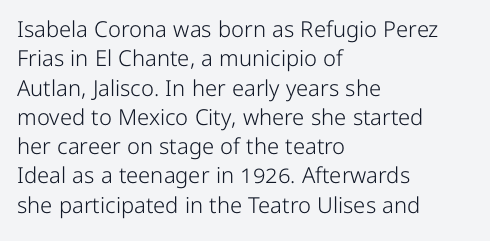
Caption: face not bold, strokes unweighted. Whoever set this chose a conventional vertical rhythm. This sample uses plain, unmodified letter spacing. The lettering stays uniformly vertical, giving the passage a roman look. Rule under the text: the space is simply empty.
